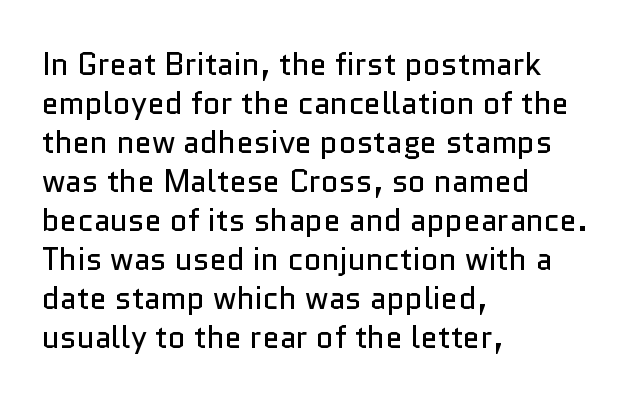
The image shows 31 px regular-weight sans-serif type, upright; set left-aligned, normal line spacing (1.26x), normal letter spacing, not underlined; low stroke contrast and a medium x-height.
